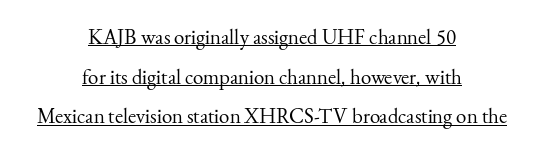
Q: Is the text bold? A: No.
Q: Is the text italic (slanted)? A: No, it is upright.
Q: Is the text underlined? A: Yes.
Q: How is the paragraph aligned? A: Centered.
Q: Is the spacing between letters normal or unusually wide? A: Normal.
